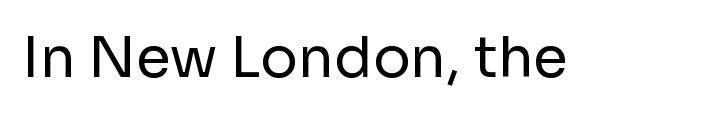
Check where the strokes stop: nothing finishes them off — pure sans. The rendering keeps characters at their native spacing. Lines of text with bare space underneath. No extra ink here — the face is not bold. You could not count columns in this text — the font is proportionally spaced. The axis of the letterforms is exactly vertical.
